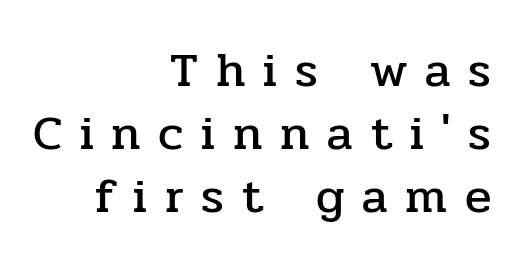
{"serif": "yes", "italic": "no", "width": "normal", "stroke_contrast": "low", "x_height": "medium", "monospaced": "no", "underline": "no", "align": "right", "line_spacing": "normal", "line_spacing_ratio": 1.29, "letter_spacing": "wide", "letter_spacing_em": 0.36, "glyph_px": 49}
